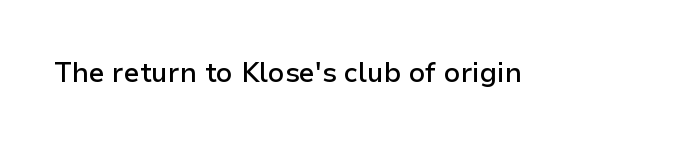
Q: Is the text bold? A: Semi-bold.
Q: Is the text italic (slanted)? A: No, it is upright.
Q: Is the text underlined? A: No.
Q: Is the spacing between letters normal or unusually wide? A: Normal.
